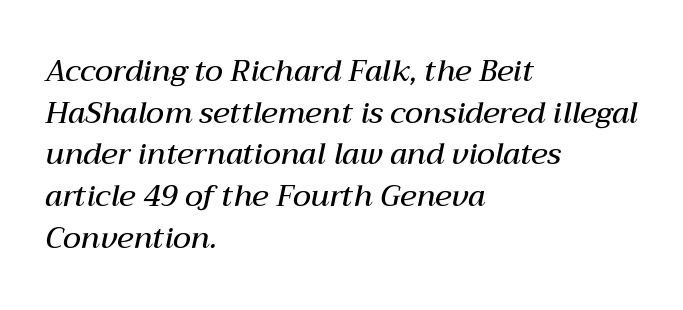
Q: Is the text bold? A: Semi-bold.
Q: Is the text italic (slanted)? A: Yes, it leans right by about 12 degrees.
Q: Is the text underlined? A: No.
Q: How is the paragraph aligned? A: Left-aligned.
Q: Is the spacing between letters normal or unusually wide? A: Normal.
Q: Is the spacing between lines tight, normal or loose? A: Normal.
Q: Width (condensed, normal, or wide)? A: Normal.
Q: Stroke contrast? A: Medium.
Q: x-height? A: Medium.
Q: Monospaced? A: No.
